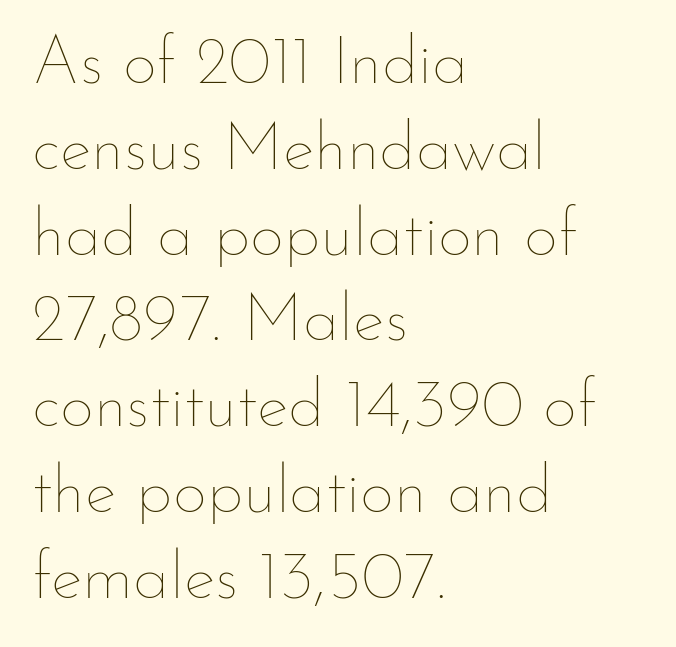
Q: Is the text bold? A: No.
Q: Is the text italic (slanted)? A: No, it is upright.
Q: Is the text underlined? A: No.
Q: How is the paragraph aligned? A: Left-aligned.
Q: Is the spacing between letters normal or unusually wide? A: Normal.
Q: Is the spacing between lines tight, normal or loose? A: Normal.
Q: Width (condensed, normal, or wide)? A: Normal.
Q: Stroke contrast? A: Low.
Q: x-height? A: Small.
Q: Monospaced? A: No.
